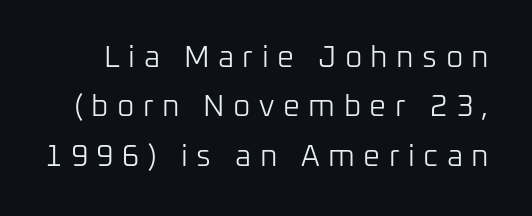
Characters follow at a spacing far wider than the type designer built in. Honestly, there is no underline to notice here at all. This is the regular roman posture of the typeface. Looks like regular typesetting: each glyph gets only the width it needs. Leading matches the norm, producing a regular column.
